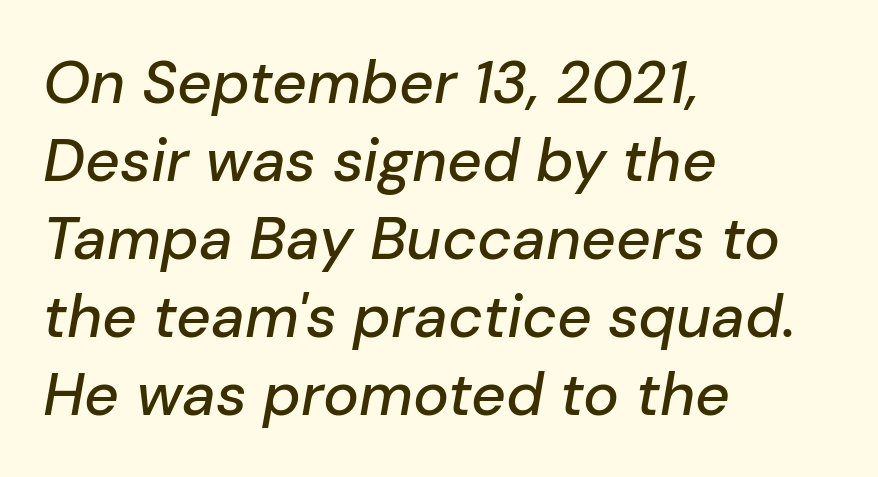
Leading: standard. Check the space under the baseline: it is left empty. This is oblique type, the kind used for emphasis or titles. Spacing between characters is what you'd get straight out of the box. Note the varied advance widths — an 'i' is clearly narrower than an 'm'.
